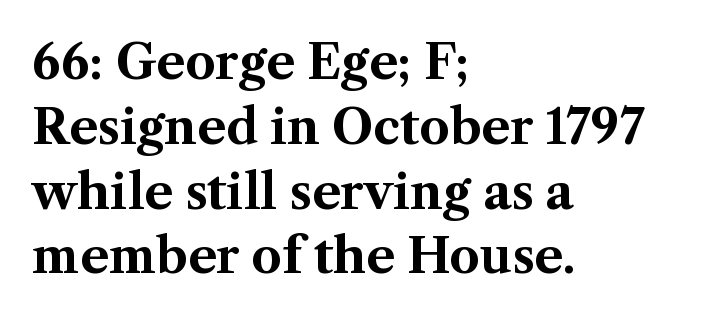
The image shows 48 px bold serif type, upright; set left-aligned, normal line spacing (1.35x), normal letter spacing, not underlined; medium stroke contrast and a medium x-height.
